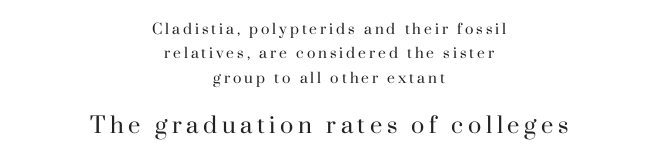
The passage shown begins with its smaller block and ends with its larger one. Vertical strokes here are truly vertical. Does the copy run flush right? No — it is centered line by line. Someone cranked the tracking dial way up on this one. Decoration check: the copy has no underline. The letterforms sit at book weight or below.
